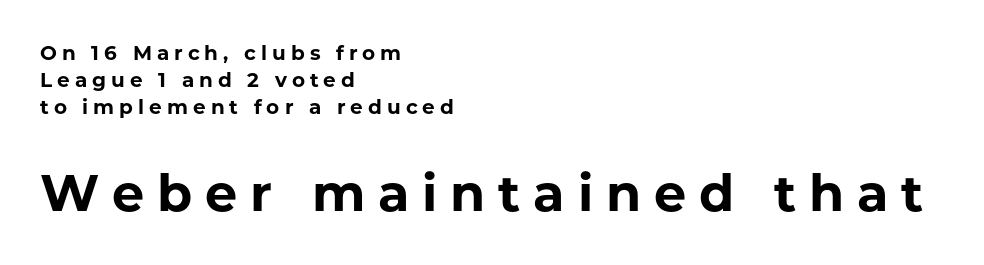
The image shows 51 px bold sans-serif type, upright; set left-aligned, normal line spacing (1.34x), unusually wide letter spacing (+0.25 em), not underlined; the second (bottom) block is 2.55x larger; low stroke contrast and a medium x-height.
